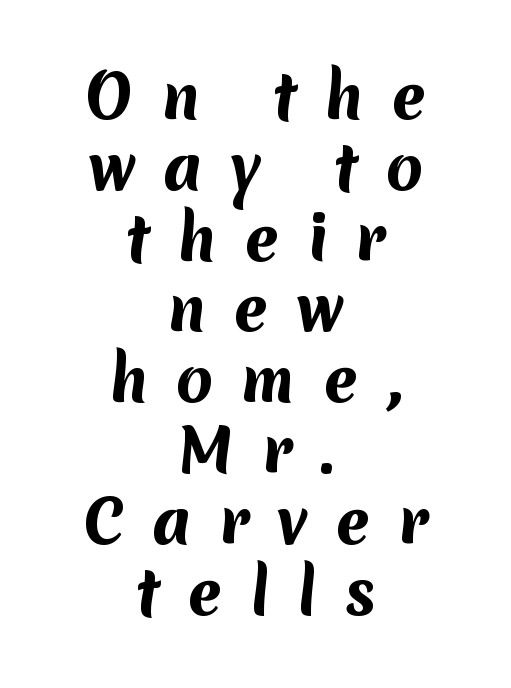
{"serif": "no", "bold": "yes", "weight": "bold", "width": "normal", "stroke_contrast": "medium", "x_height": "medium", "monospaced": "no", "underline": "no", "align": "center", "line_spacing_ratio": 1.18, "letter_spacing": "wide", "letter_spacing_em": 0.46, "glyph_px": 60}
